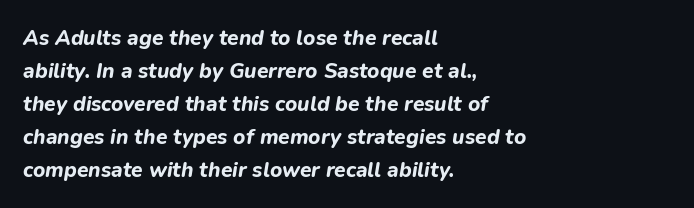
Q: Is the text bold? A: Yes.
Q: Is the text italic (slanted)? A: Yes, it leans right by about 9 degrees.
Q: Is the text underlined? A: No.
Q: How is the paragraph aligned? A: Left-aligned.
Q: Is the spacing between letters normal or unusually wide? A: Normal.
Q: Is the spacing between lines tight, normal or loose? A: Normal.
